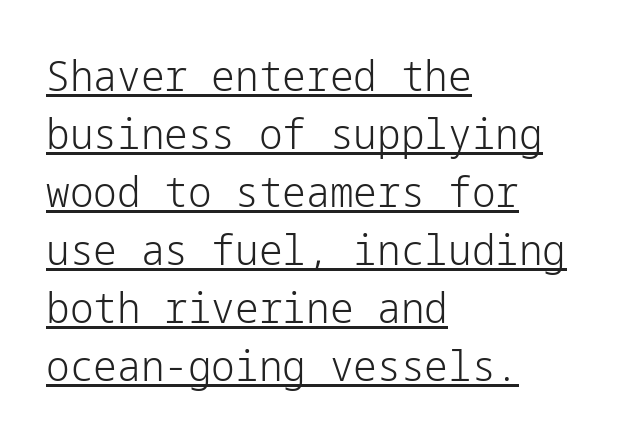
Q: Is the text bold? A: No.
Q: Is the text italic (slanted)? A: No, it is upright.
Q: Is the typeface a serif or a sans-serif typeface? A: Sans-serif.
Q: Is the text underlined? A: Yes.
Q: How is the paragraph aligned? A: Left-aligned.
Q: Is the spacing between letters normal or unusually wide? A: Normal.
Q: Is the spacing between lines tight, normal or loose? A: Normal.
Q: Width (condensed, normal, or wide)? A: Normal.
Q: Stroke contrast? A: Low.
Q: x-height? A: Medium.
